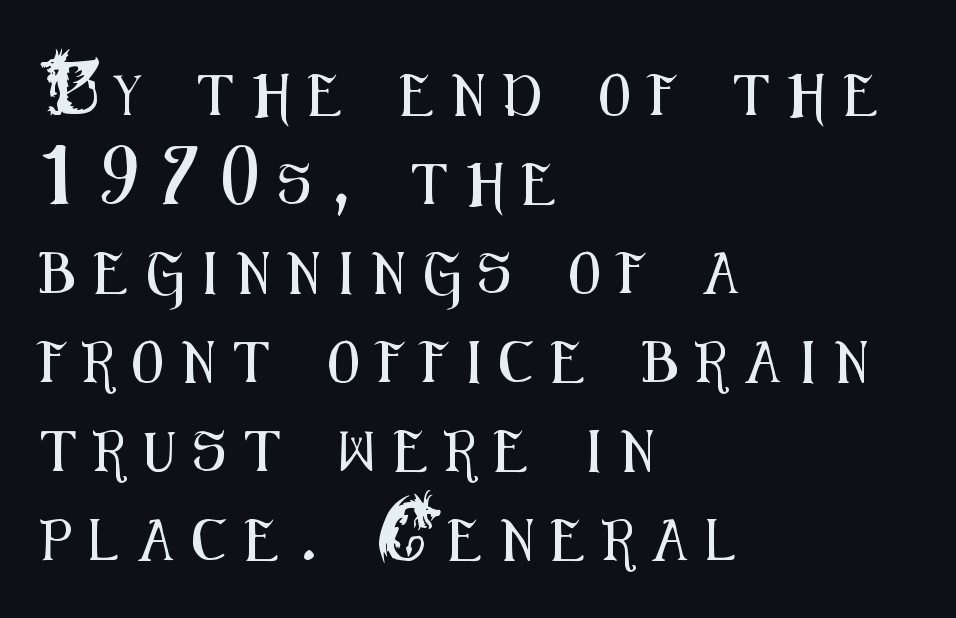
{"serif": "no", "italic": "no", "width": "condensed", "stroke_contrast": "medium", "x_height": "small", "monospaced": "no", "underline": "no", "align": "left", "line_spacing": "loose", "line_spacing_ratio": 2.17, "letter_spacing": "wide", "letter_spacing_em": 0.47, "glyph_px": 41}
